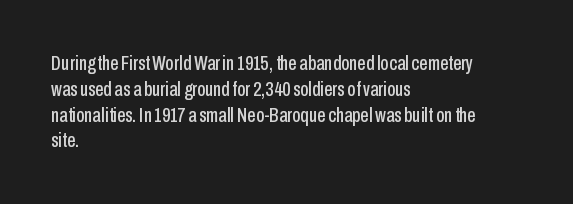
{"italic": "no", "underline": "no", "align": "left", "line_spacing_ratio": 1.23, "letter_spacing": "normal", "letter_spacing_em": 0.0, "glyph_px": 21}
